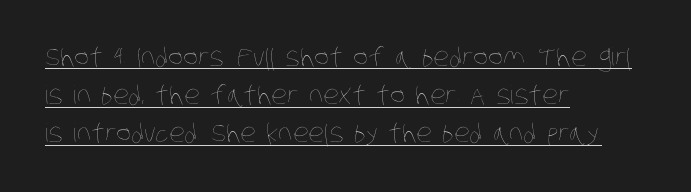
Q: Is the text bold? A: No.
Q: Is the text underlined? A: Yes.
Q: How is the paragraph aligned? A: Left-aligned.
Q: Is the spacing between letters normal or unusually wide? A: Normal.
Q: Is the spacing between lines tight, normal or loose? A: Normal.
